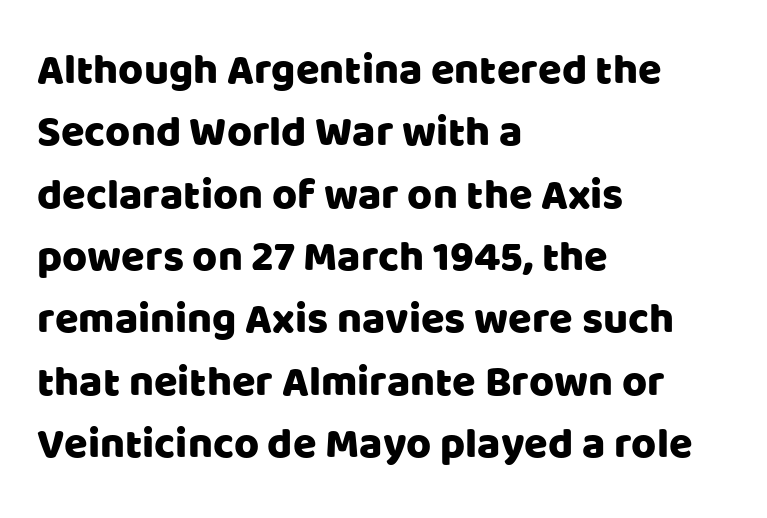
The image shows 43 px sans-serif type, upright; set left-aligned, normal line spacing (1.45x), normal letter spacing, not underlined; low stroke contrast and a large x-height.
